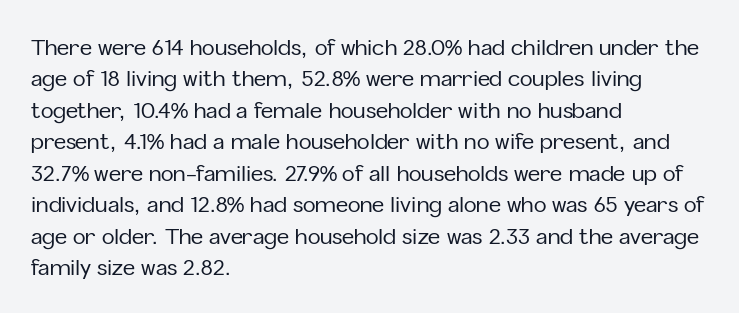
The image shows 21 px text type, upright; set left-aligned, normal line spacing (1.5x), normal letter spacing, not underlined.
